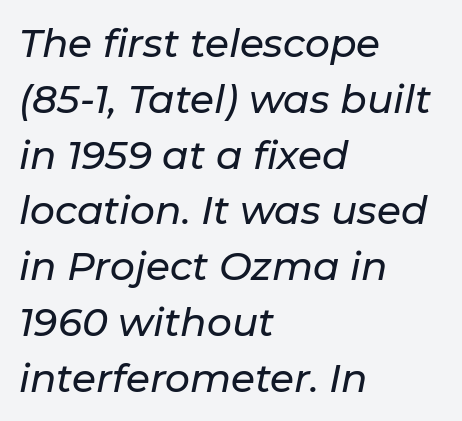
{"italic": "yes", "lean": "right", "slant_degrees": 11, "width": "normal", "stroke_contrast": "low", "x_height": "medium", "monospaced": "no", "underline": "no", "align": "left", "line_spacing": "normal", "line_spacing_ratio": 1.43, "letter_spacing": "normal", "letter_spacing_em": 0.0, "glyph_px": 39}
